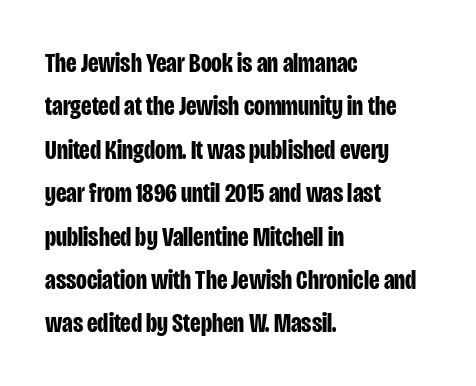
Q: Is the text bold? A: Yes.
Q: Is the text italic (slanted)? A: No, it is upright.
Q: Is the typeface a serif or a sans-serif typeface? A: Sans-serif.
Q: Is the text underlined? A: No.
Q: How is the paragraph aligned? A: Left-aligned.
Q: Is the spacing between letters normal or unusually wide? A: Normal.
Q: Is the spacing between lines tight, normal or loose? A: Normal.
Q: Width (condensed, normal, or wide)? A: Condensed.
Q: Stroke contrast? A: Low.
Q: x-height? A: Large.
Q: Monospaced? A: No.
